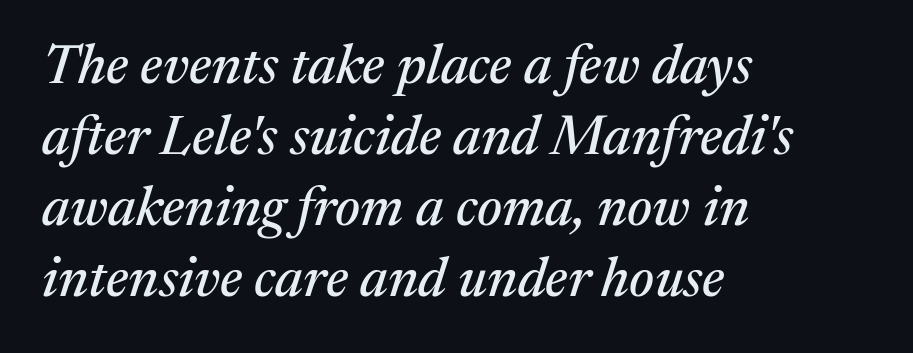
Q: Is the text italic (slanted)? A: Yes, it leans right by about 17 degrees.
Q: Is the typeface a serif or a sans-serif typeface? A: Serif.
Q: Is the text underlined? A: No.
Q: How is the paragraph aligned? A: Left-aligned.
Q: Is the spacing between letters normal or unusually wide? A: Normal.
Q: Is the spacing between lines tight, normal or loose? A: Normal.
Q: Width (condensed, normal, or wide)? A: Normal.
Q: Stroke contrast? A: Medium.
Q: x-height? A: Medium.
Q: Monospaced? A: No.
